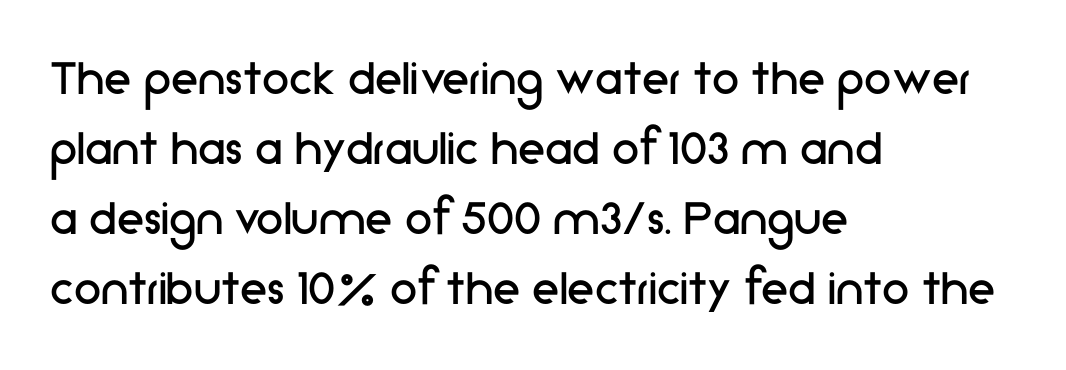
The letters advance in unequal steps, a hallmark of proportional type. Does the lettering tilt? It doesn't — this is upright. Counters stay open thanks to moderate or lighter strokes. Alignment: flush left. Regarding serifs, this sample does without them.
